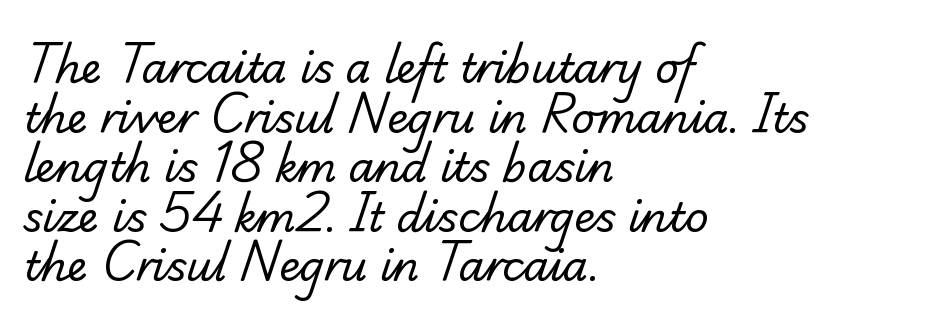
Clear beneath every line of the passage. This rendering employs a face with finishing strokes, i.e., a serif. Where is the straight margin? On the left. Between one letter and the next there's only the usual sliver of space. The letters advance in unequal steps, a hallmark of proportional type. The characters are drawn with everyday or finer stroke widths.
